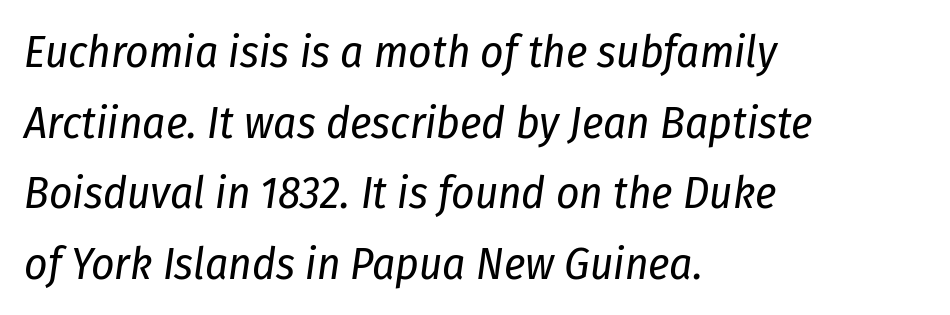
{"italic": "yes", "lean": "right", "slant_degrees": 8, "bold": "no", "weight": "regular", "width": "condensed", "stroke_contrast": "low", "x_height": "medium", "monospaced": "no", "underline": "no", "align": "left", "line_spacing": "normal", "line_spacing_ratio": 1.57, "letter_spacing": "normal", "letter_spacing_em": 0.0, "glyph_px": 45}
